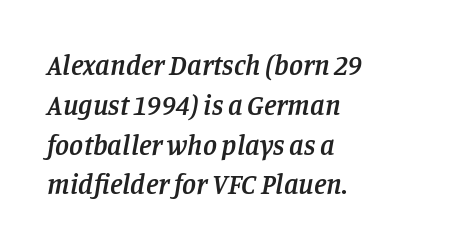
Q: Is the text bold? A: Semi-bold.
Q: Is the text italic (slanted)? A: Yes, it leans right by about 11 degrees.
Q: Is the typeface a serif or a sans-serif typeface? A: Serif.
Q: Is the text underlined? A: No.
Q: How is the paragraph aligned? A: Left-aligned.
Q: Is the spacing between letters normal or unusually wide? A: Normal.
Q: Is the spacing between lines tight, normal or loose? A: Normal.
Q: Width (condensed, normal, or wide)? A: Normal.
Q: Stroke contrast? A: Low.
Q: x-height? A: Large.
Q: Monospaced? A: No.
